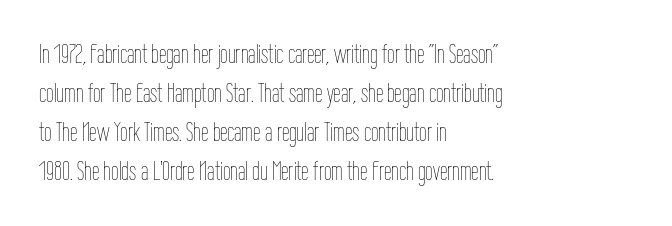
Q: Is the text bold? A: No.
Q: Is the text italic (slanted)? A: No, it is upright.
Q: Is the text underlined? A: No.
Q: How is the paragraph aligned? A: Left-aligned.
Q: Is the spacing between letters normal or unusually wide? A: Normal.
Q: Is the spacing between lines tight, normal or loose? A: Normal.
